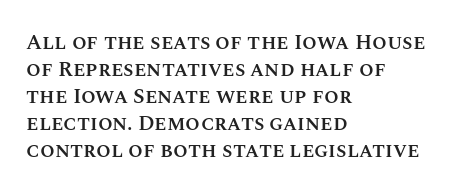
The typography opts for an upright posture over an oblique one. The typesetting leans somewhat heavy: a semibold. Look at the tracking — it's just the regular setting, nothing added. Bare-footed words on every line. Summary of vertical rhythm: regular, with standard interline spacing. The paragraph shown leans on its left margin.
